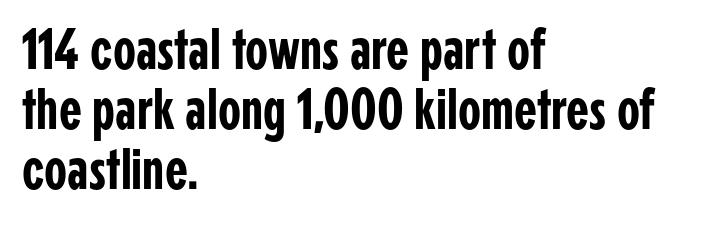
Any mark beneath the type? The region is blank. This sample uses plain, unmodified letter spacing. Layout note: lines flush left. Nope, not italic — everything's standing straight. Compared with typical paragraphs, the rows here are closer together. Looks like regular typesetting: each glyph gets only the width it needs.
